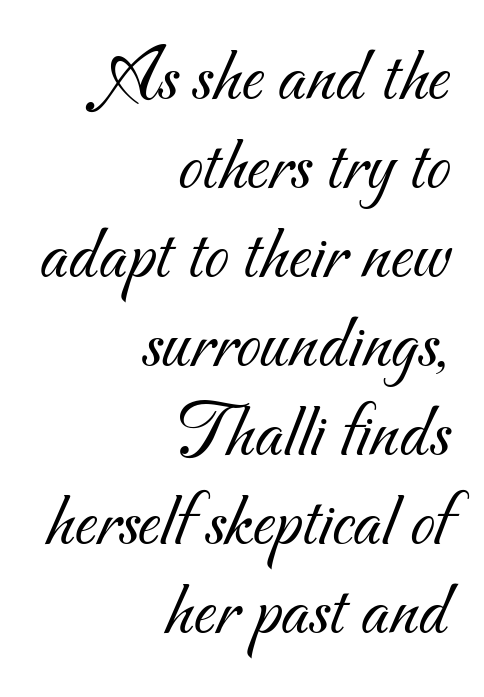
The designer went with a sans here, leaving each stem footless. The paragraph has a hard right edge and a soft left edge. These glyphs show unthickened strokes, regular width or finer. The block of text is dense from top to bottom, with scant space between rows. Unmarked baselines from the first word to the last.
